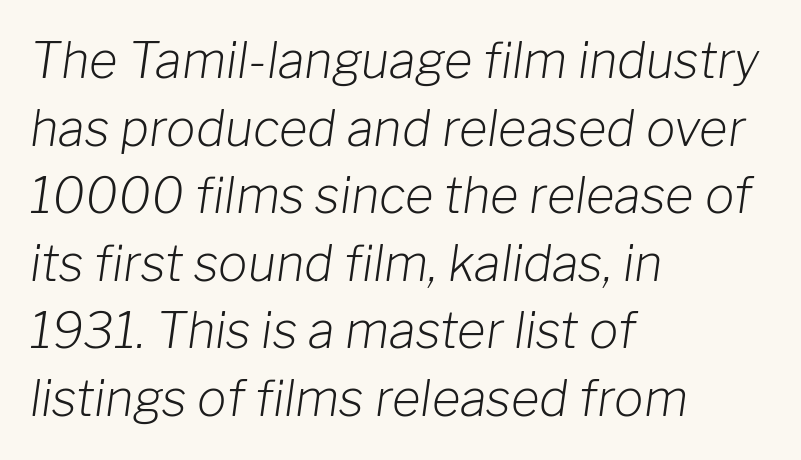
{"italic": "yes", "lean": "right", "slant_degrees": 8, "bold": "no", "weight": "light", "width": "normal", "stroke_contrast": "low", "x_height": "medium", "monospaced": "no", "underline": "no", "align": "left", "line_spacing": "normal", "line_spacing_ratio": 1.38, "letter_spacing": "normal", "letter_spacing_em": 0.0, "glyph_px": 49}
